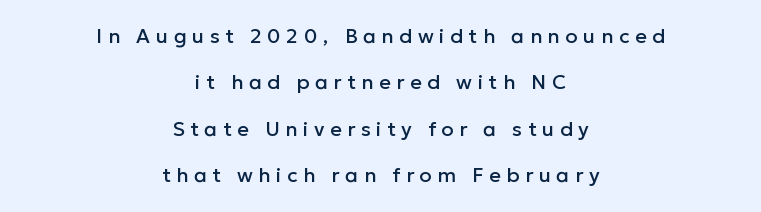
The image shows 20 px text type, upright; set centered, loose line spacing (2.32x), unusually wide letter spacing (+0.28 em), not underlined.
